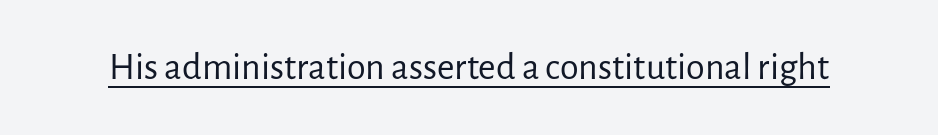
Check the space under the baseline: a stroke is drawn there. The face used here is proportionally spaced, like ordinary book or web type. The specimen reads as upright at a glance. The font is comparable to plain body text, perhaps lighter. The passage shown has conventional tracking throughout. Look at the bottom of the vertical strokes: they stop flat, with no serifs.
